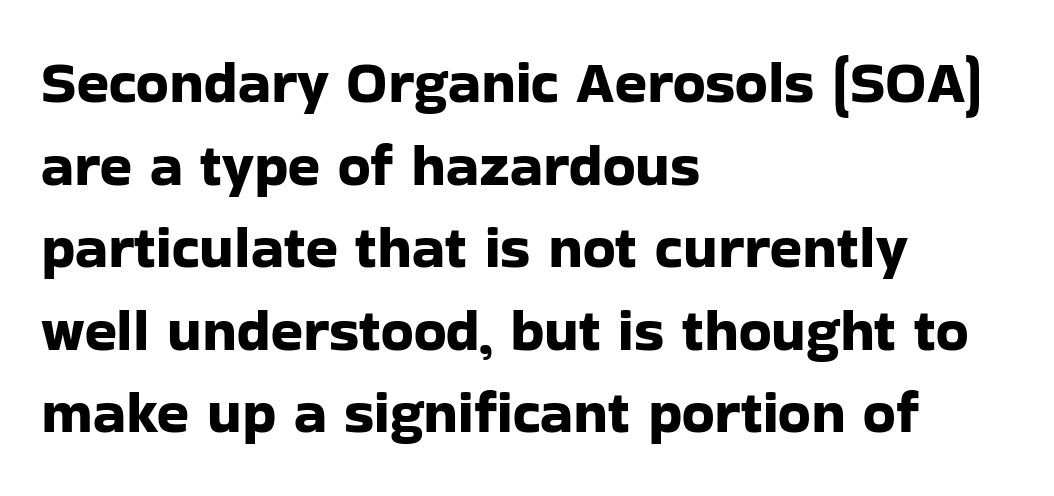
Observe the ordinary spacing: letters are neighbours, not strangers. The face used here is proportionally spaced, like ordinary book or web type. The lines sit at an ordinary, default distance from one another. If you drew a line through each stem, it would be perfectly vertical. If you drew a ruler down the left edge, every line would touch it.
